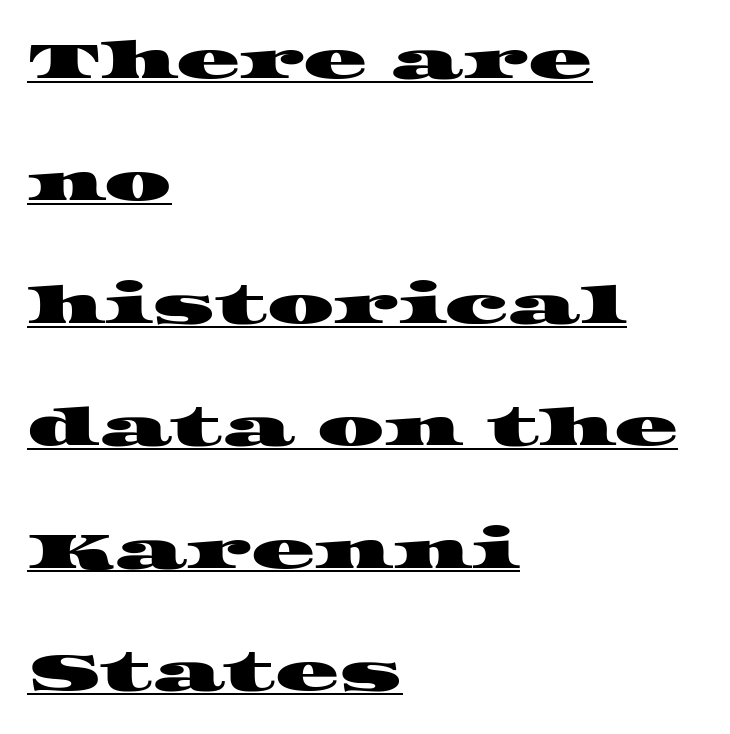
You could call the tracking neutral — neither tight nor loose. The setting favours the left margin, as ordinary paragraphs usually do. Note the varied advance widths — an 'i' is clearly narrower than an 'm'. Line spacing here is loose.
